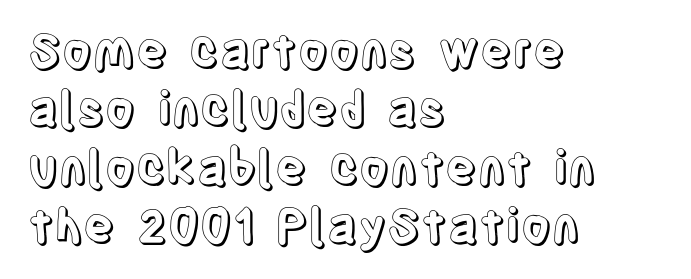
Q: Is the text italic (slanted)? A: No, it is upright.
Q: Is the text underlined? A: No.
Q: How is the paragraph aligned? A: Left-aligned.
Q: Is the spacing between letters normal or unusually wide? A: Normal.
Q: Width (condensed, normal, or wide)? A: Condensed.
Q: x-height? A: Large.
Q: Monospaced? A: No.
